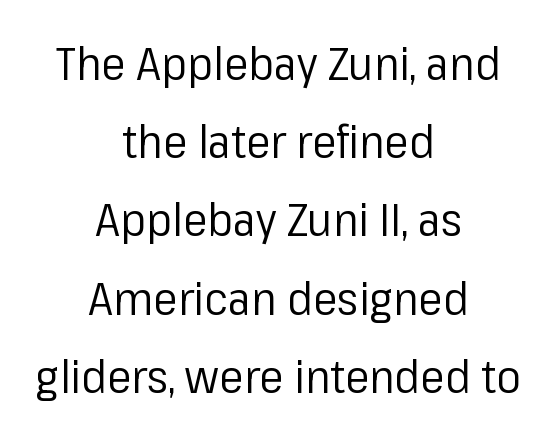
The image shows 46 px regular-weight sans-serif type, upright; set centered, normal line spacing (1.7x), normal letter spacing, not underlined; low stroke contrast and a medium x-height.
